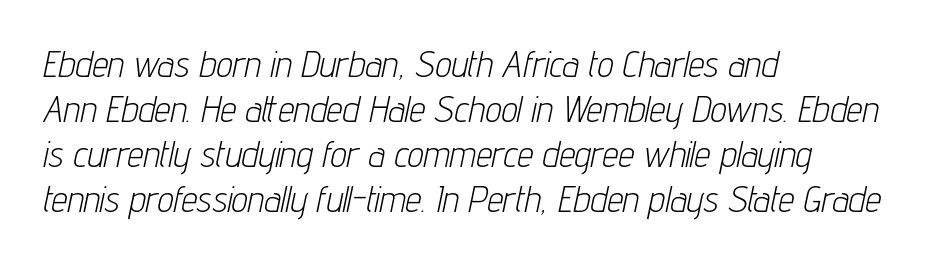
The image shows 36 px light, condensed type, italic (leaning right); set left-aligned, normal line spacing (1.25x), normal letter spacing, not underlined; low stroke contrast and a medium x-height.
